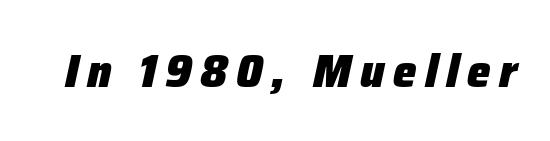
The image shows 47 px heavy type, italic (leaning right); set not underlined; low stroke contrast and a medium x-height.
